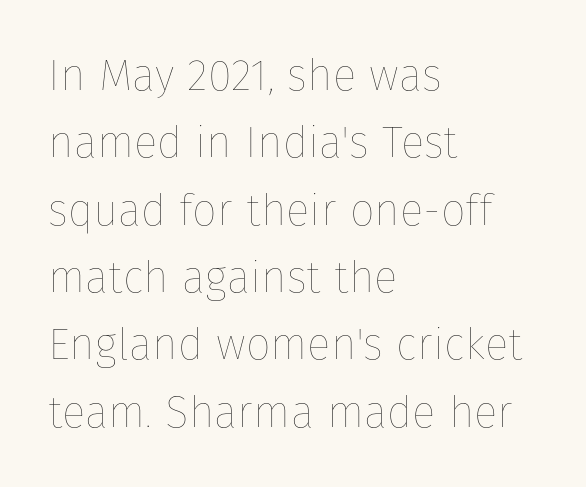
Q: Is the text bold? A: No.
Q: Is the text italic (slanted)? A: No, it is upright.
Q: Is the text underlined? A: No.
Q: How is the paragraph aligned? A: Left-aligned.
Q: Is the spacing between letters normal or unusually wide? A: Normal.
Q: Is the spacing between lines tight, normal or loose? A: Normal.
Q: Width (condensed, normal, or wide)? A: Normal.
Q: Stroke contrast? A: Low.
Q: x-height? A: Medium.
Q: Monospaced? A: No.
